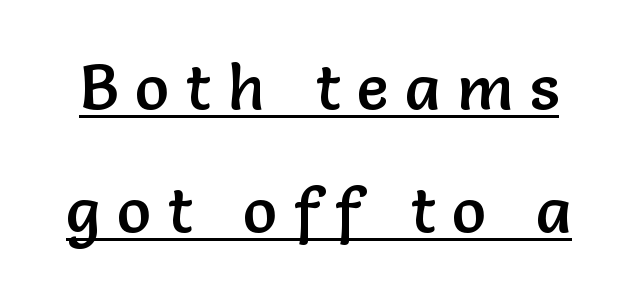
Q: Is the text italic (slanted)? A: No, it is upright.
Q: Is the typeface a serif or a sans-serif typeface? A: Sans-serif.
Q: Is the text underlined? A: Yes.
Q: Is the spacing between letters normal or unusually wide? A: Unusually wide.
Q: Is the spacing between lines tight, normal or loose? A: Loose.
Q: Width (condensed, normal, or wide)? A: Normal.
Q: Stroke contrast? A: Low.
Q: x-height? A: Medium.
Q: Monospaced? A: No.
